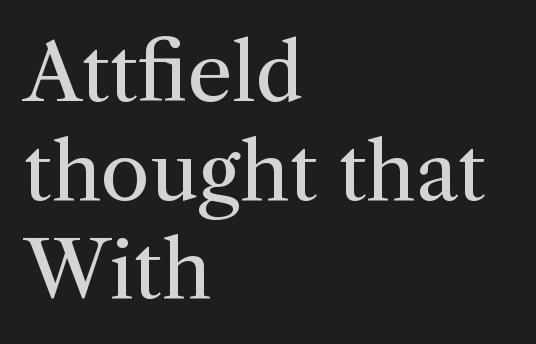
Varying glyph widths throughout — classic text-font behaviour. Clear beneath every line of the passage. The typesetting does not lean heavy: it is not bold. Does extra space separate the letters? No, they use regular spacing. Stroke terminals: seriffed.
